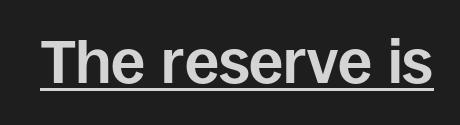
The image shows 61 px bold sans-serif type, upright; set normal letter spacing, underlined; low stroke contrast and a large x-height.
